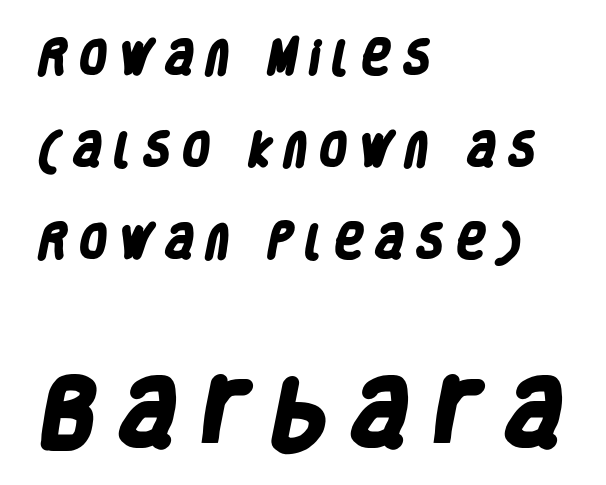
Q: Is the text bold? A: Yes.
Q: Is the typeface a serif or a sans-serif typeface? A: Sans-serif.
Q: Is the text underlined? A: No.
Q: How is the paragraph aligned? A: Left-aligned.
Q: Is the spacing between letters normal or unusually wide? A: Unusually wide.
Q: Is the spacing between lines tight, normal or loose? A: Loose.
Q: Which block of text is set in a larger size, the first (top) or the second (bottom)? A: The second (bottom) one.
Q: Width (condensed, normal, or wide)? A: Condensed.
Q: Stroke contrast? A: Low.
Q: x-height? A: Large.
Q: Monospaced? A: No.
